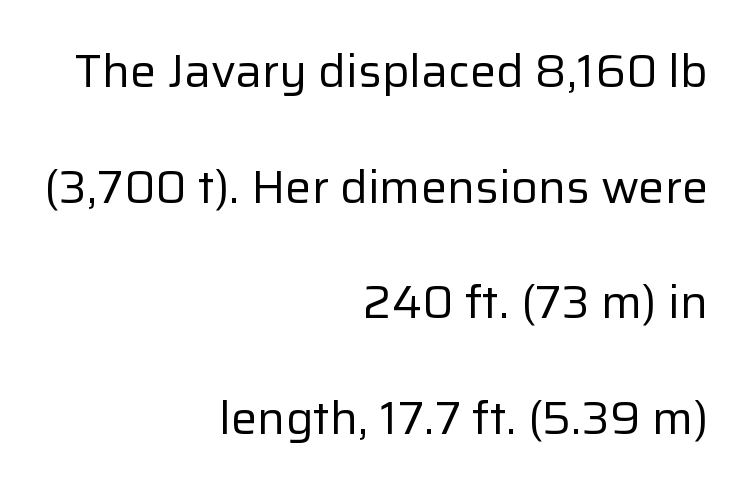
The image shows 47 px regular-weight sans-serif type, upright; set right-aligned, loose line spacing (2.46x), normal letter spacing, not underlined; low stroke contrast and a medium x-height.
